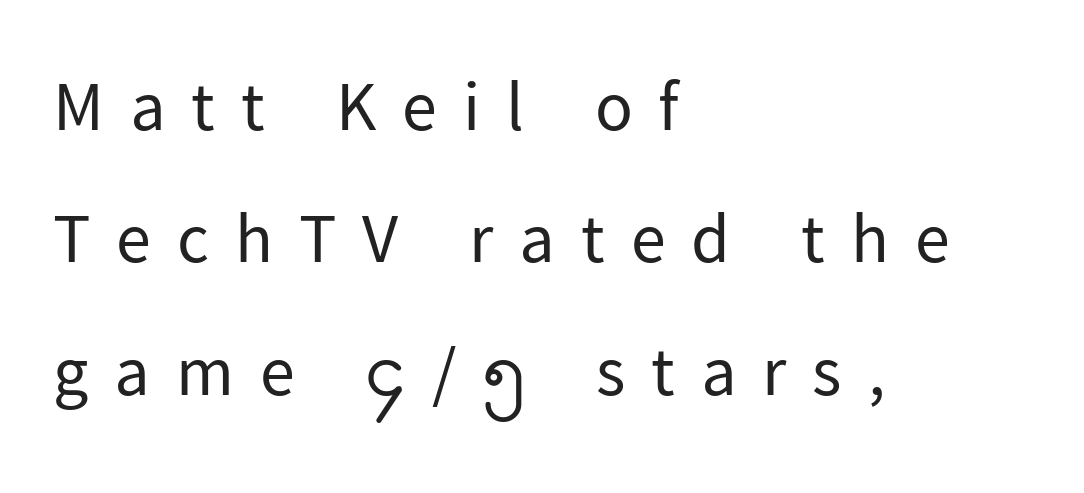
Q: Is the text bold? A: No.
Q: Is the text italic (slanted)? A: No, it is upright.
Q: Is the typeface a serif or a sans-serif typeface? A: Sans-serif.
Q: Is the text underlined? A: No.
Q: How is the paragraph aligned? A: Left-aligned.
Q: Is the spacing between letters normal or unusually wide? A: Unusually wide.
Q: Width (condensed, normal, or wide)? A: Normal.
Q: Stroke contrast? A: Low.
Q: x-height? A: Medium.
Q: Monospaced? A: No.
